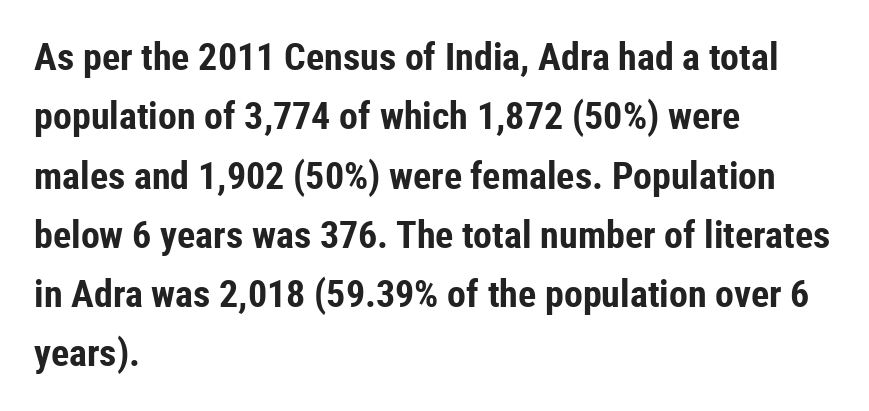
The image shows 38 px bold, condensed sans-serif type, upright; set left-aligned, normal line spacing (1.56x), normal letter spacing, not underlined; low stroke contrast and a medium x-height.
